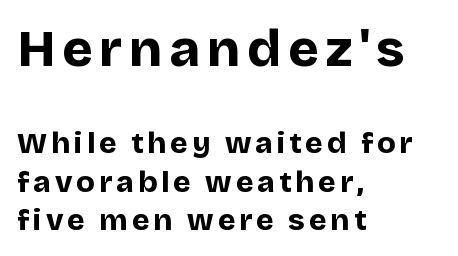
You can tell it's not italic because the verticals are truly vertical. The face used here has the dense, thick strokes of a bold. Casual observation: everything's shoved over to the left. The letters carry no serifs — their stems end cleanly without finishing strokes. Note the varied advance widths — an 'i' is clearly narrower than an 'm'. The letters in the upper block stand taller than those in the block below.
